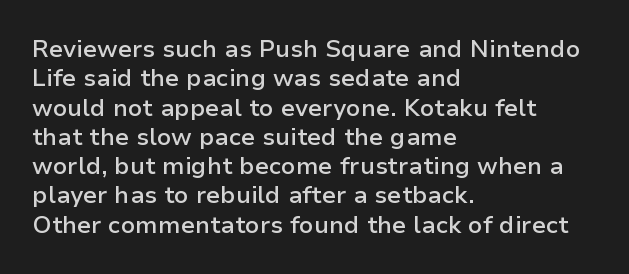
Q: Is the text bold? A: Semi-bold.
Q: Is the text italic (slanted)? A: No, it is upright.
Q: Is the text underlined? A: No.
Q: How is the paragraph aligned? A: Left-aligned.
Q: Is the spacing between letters normal or unusually wide? A: Normal.
